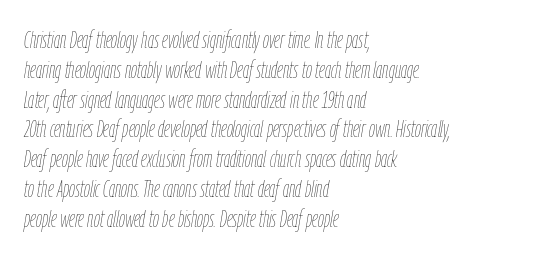
{"italic": "yes", "lean": "right", "slant_degrees": 9, "bold": "no", "underline": "no", "align": "left", "line_spacing_ratio": 1.24, "letter_spacing": "normal", "letter_spacing_em": 0.0, "glyph_px": 24}
